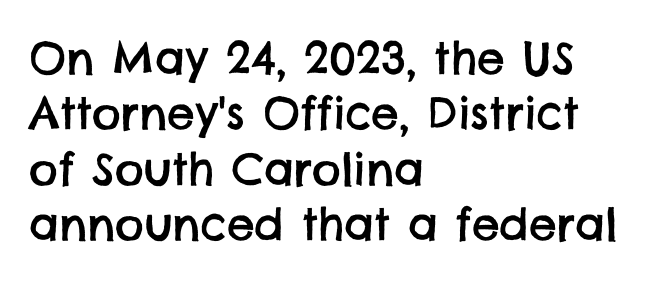
The image shows 44 px sans-serif type; set left-aligned, normal line spacing (1.26x), normal letter spacing, not underlined; low stroke contrast and a large x-height.
